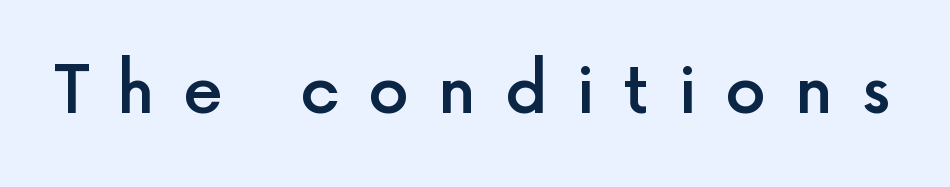
Q: Is the text bold? A: Semi-bold.
Q: Is the text italic (slanted)? A: No, it is upright.
Q: Is the typeface a serif or a sans-serif typeface? A: Sans-serif.
Q: Is the text underlined? A: No.
Q: Is the spacing between letters normal or unusually wide? A: Unusually wide.
Q: Width (condensed, normal, or wide)? A: Normal.
Q: x-height? A: Medium.
Q: Monospaced? A: No.
